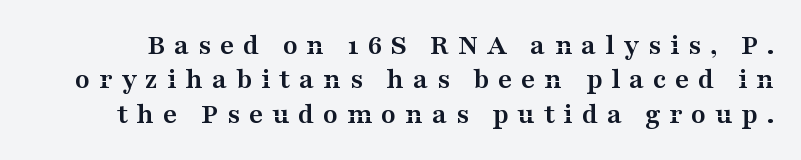
Look at the stroke-to-counter ratio: heavy, a bold. This block would grow much taller if given ordinary leading; it's compressed now. Glance below the letters and you will spot only blank space. Do the letters lean? They stand straight. Students, note that the glyphs here are deliberately spaced far apart. A typesetter would call this proportional, since set widths differ per character.
